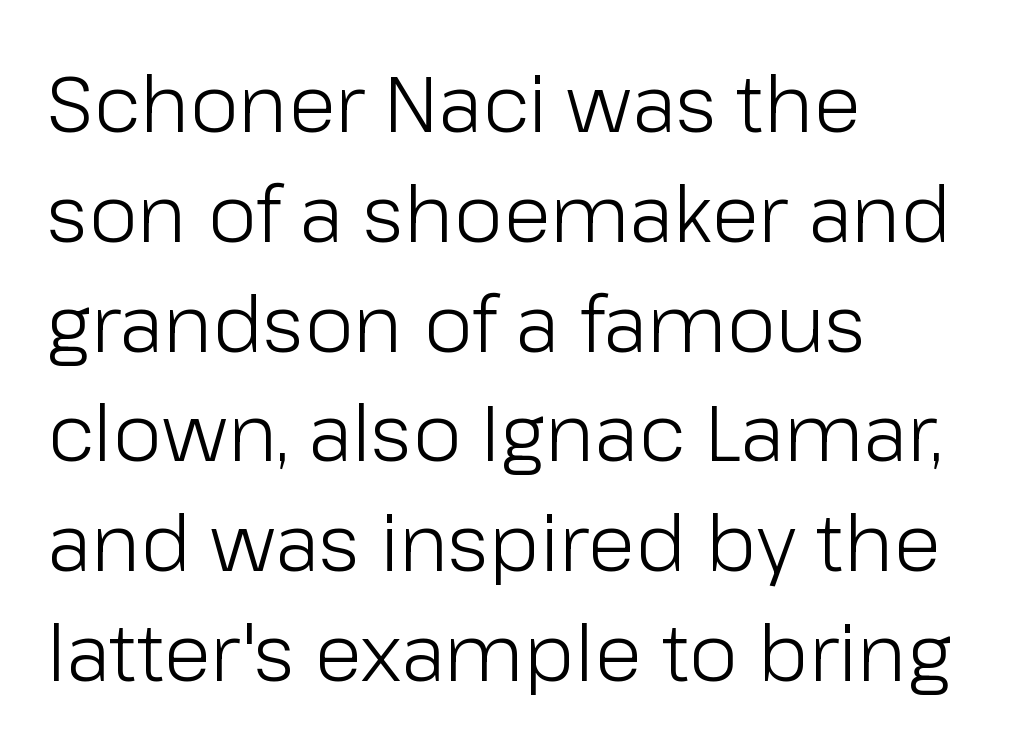
The image shows 79 px light sans-serif type, upright; set left-aligned, normal line spacing (1.39x), normal letter spacing, not underlined; low stroke contrast and a medium x-height.
